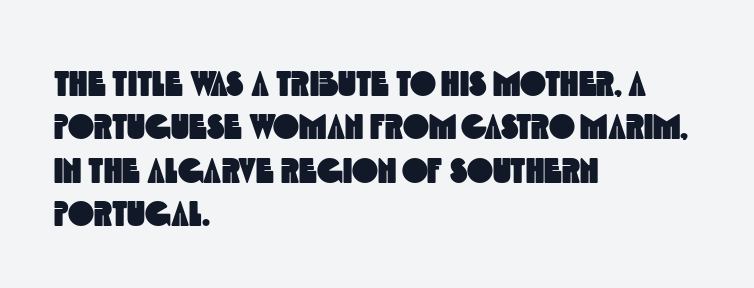
Q: Is the typeface a serif or a sans-serif typeface? A: Sans-serif.
Q: Is the text underlined? A: No.
Q: How is the paragraph aligned? A: Left-aligned.
Q: Is the spacing between letters normal or unusually wide? A: Normal.
Q: Width (condensed, normal, or wide)? A: Condensed.
Q: x-height? A: Large.
Q: Monospaced? A: No.
